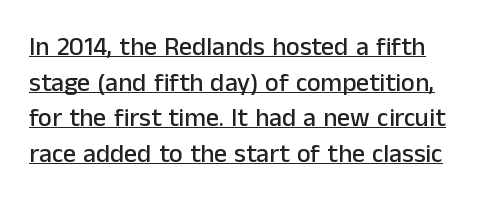
{"italic": "no", "underline": "yes", "line_spacing": "normal", "line_spacing_ratio": 1.37, "letter_spacing": "normal", "letter_spacing_em": 0.0, "glyph_px": 26}
